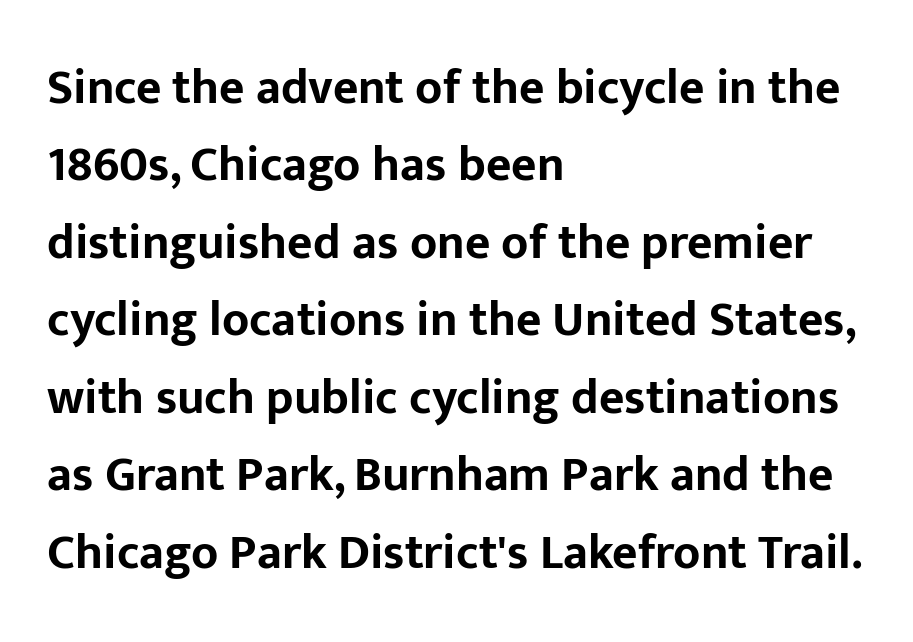
{"serif": "no", "italic": "no", "bold": "yes", "weight": "bold", "width": "normal", "stroke_contrast": "low", "x_height": "medium", "monospaced": "no", "underline": "no", "align": "left", "line_spacing": "normal", "line_spacing_ratio": 1.58, "letter_spacing": "normal", "letter_spacing_em": 0.0, "glyph_px": 49}
